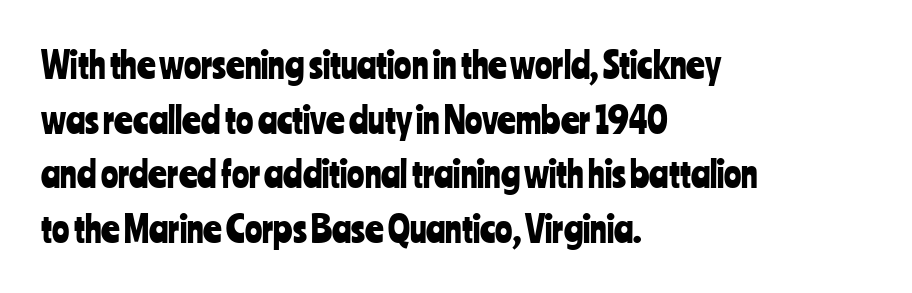
One-word summary of the alignment: left. Compared with typical paragraphs, the rows here are spaced about the same. In terms of letterform style, serifs are entirely absent. The letters sit at their default tracking, neither squeezed nor spread. Note the varied advance widths — an 'i' is clearly narrower than an 'm'.
